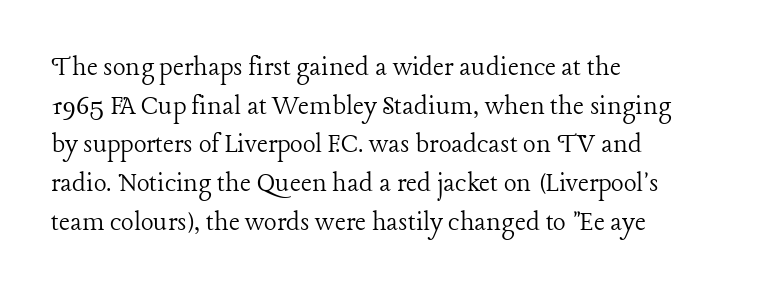
Q: Is the text bold? A: No.
Q: Is the text italic (slanted)? A: No, it is upright.
Q: Is the typeface a serif or a sans-serif typeface? A: Serif.
Q: Is the text underlined? A: No.
Q: How is the paragraph aligned? A: Left-aligned.
Q: Is the spacing between letters normal or unusually wide? A: Normal.
Q: Is the spacing between lines tight, normal or loose? A: Normal.
Q: Width (condensed, normal, or wide)? A: Normal.
Q: Stroke contrast? A: Low.
Q: x-height? A: Medium.
Q: Monospaced? A: No.
